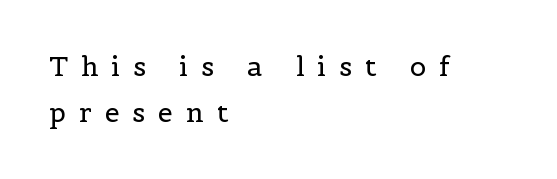
A quiet, ordinary-to-light weight characterises the typeface. Does the leading feel generous? No, just average. Upright lettering throughout. All the whitespace from short lines collects on the right. The area under the type is left untouched.
